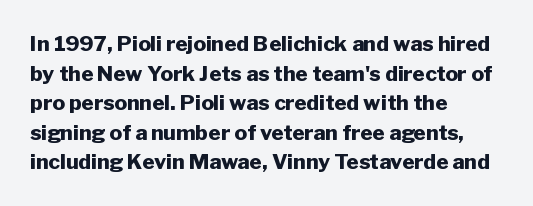
Q: Is the text bold? A: Yes.
Q: Is the text italic (slanted)? A: No, it is upright.
Q: Is the text underlined? A: No.
Q: How is the paragraph aligned? A: Left-aligned.
Q: Is the spacing between letters normal or unusually wide? A: Normal.
Q: Is the spacing between lines tight, normal or loose? A: Normal.
